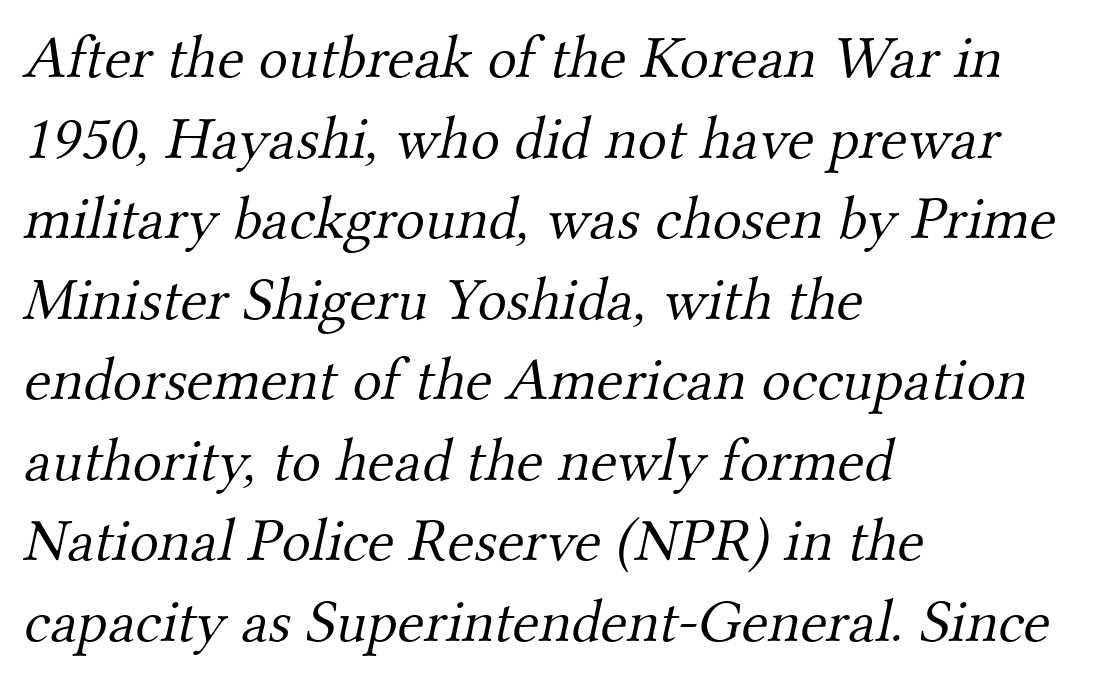
Stems here are at most as thick as an everyday book face. The gap between lines stays unmarked. Does the copy run flush right? No — it runs flush left. Note: serifs present on the glyphs. The rendering uses natural spacing where letterforms have individual widths.
